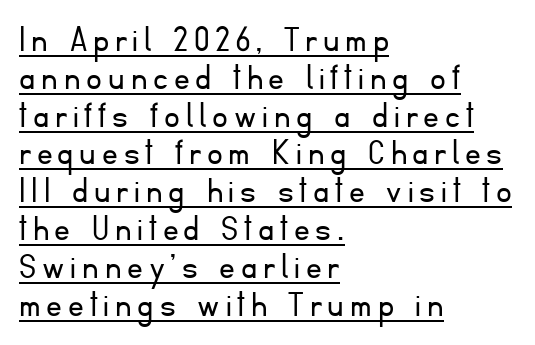
The string is rendered with underlining switched on. This sample has the flowing, uneven cadence of proportional lettering. The text block is weighted toward the left margin, trailing off unevenly rightward. The glyphs in this specimen are sans serif. Heft: none added — not bold. This block would grow much taller if given ordinary leading; it's compressed now.
